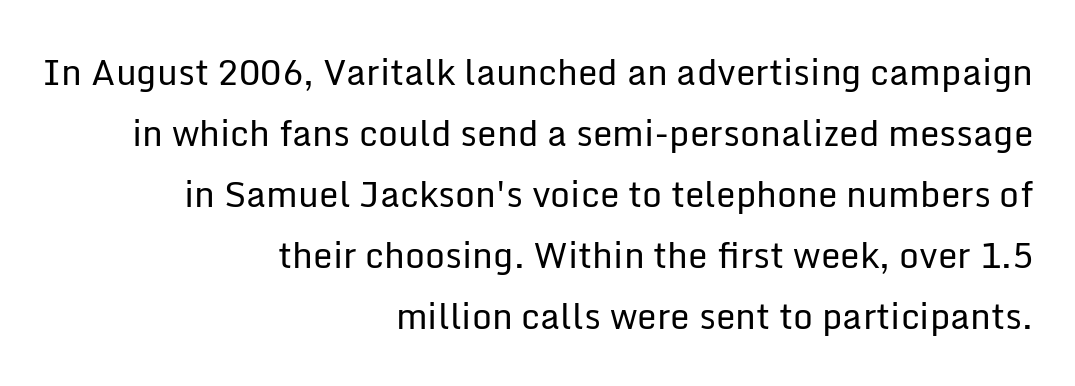
Is the type heavy? It reads as light-to-regular instead. The letters sit at their default tracking, neither squeezed nor spread. A bare baseline throughout the passage. Designer's note — italics off, roman on. Each letter keeps its own natural width here, so spacing adapts to shape. The passage shown is typeset with a sans-serif family.
